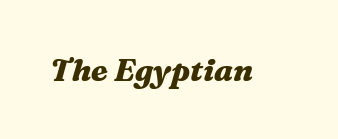
The gaps between neighbouring characters are ordinary and unremarkable. Glance below the letters and you will spot only blank space. Italic? Definitely — the glyphs are oblique. The passage shown is emphatically bold.
